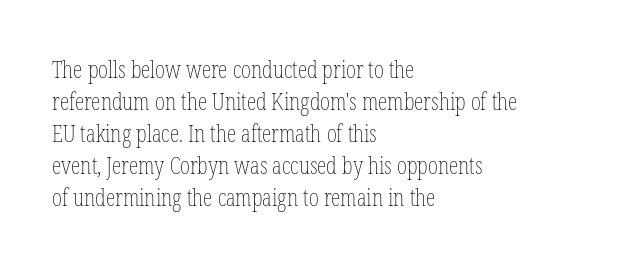
{"italic": "no", "bold": "no", "underline": "no", "align": "left", "line_spacing": "normal", "line_spacing_ratio": 1.33, "letter_spacing": "normal", "letter_spacing_em": 0.0, "glyph_px": 24}
